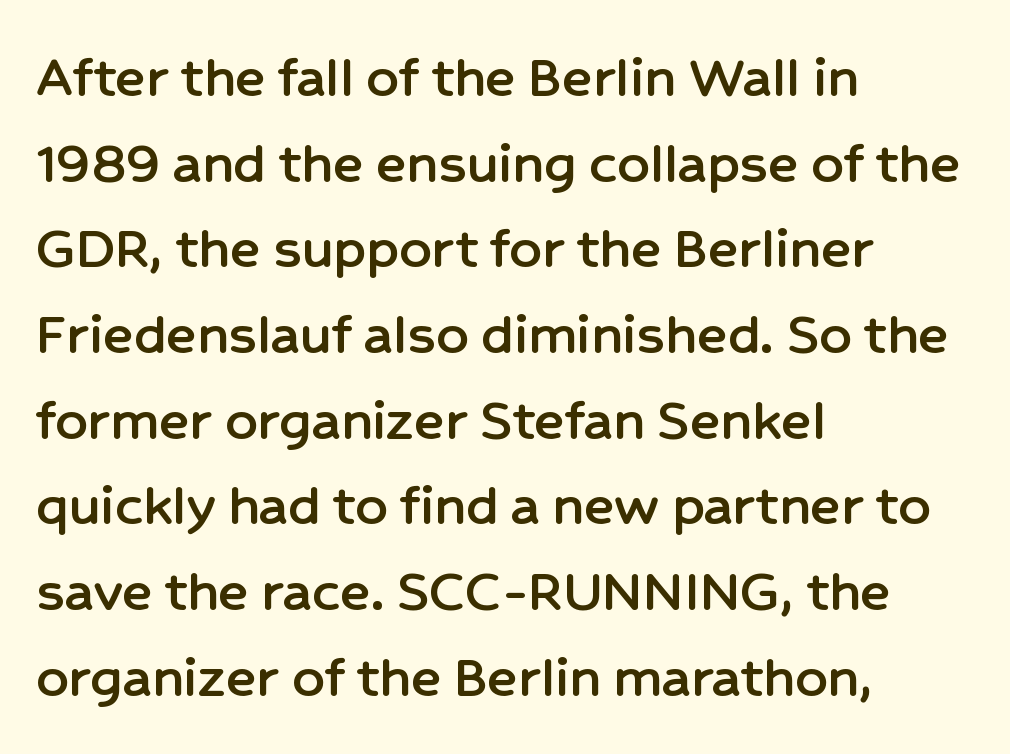
The image shows 63 px sans-serif type, upright; set left-aligned, normal line spacing (1.36x), normal letter spacing, not underlined; low stroke contrast and a medium x-height.
